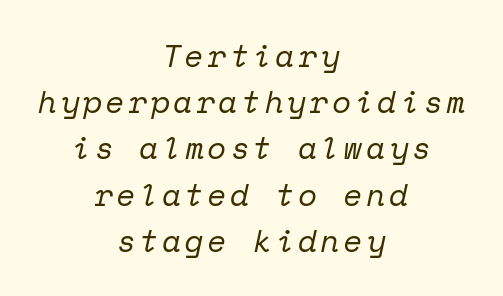
Q: Is the text bold? A: No.
Q: Is the text italic (slanted)? A: Yes, it leans right by about 12 degrees.
Q: Is the typeface a serif or a sans-serif typeface? A: Serif.
Q: Is the text underlined? A: No.
Q: How is the paragraph aligned? A: Centered.
Q: Is the spacing between lines tight, normal or loose? A: Normal.
Q: Width (condensed, normal, or wide)? A: Normal.
Q: Stroke contrast? A: Low.
Q: x-height? A: Medium.
Q: Monospaced? A: Yes.
